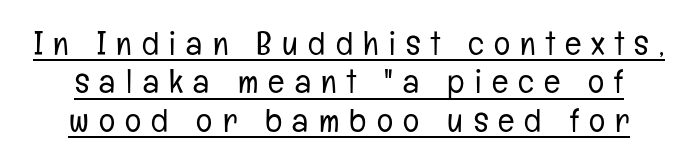
Q: Is the text bold? A: No.
Q: Is the text italic (slanted)? A: No, it is upright.
Q: Is the typeface a serif or a sans-serif typeface? A: Sans-serif.
Q: Is the text underlined? A: Yes.
Q: Is the spacing between letters normal or unusually wide? A: Unusually wide.
Q: Is the spacing between lines tight, normal or loose? A: Tight.
Q: Width (condensed, normal, or wide)? A: Condensed.
Q: Stroke contrast? A: Low.
Q: x-height? A: Medium.
Q: Monospaced? A: No.
